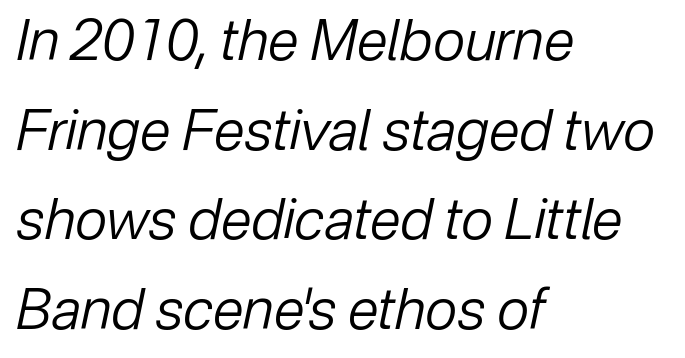
The image shows 56 px regular-weight type, italic (leaning right); set left-aligned, normal line spacing (1.6x), normal letter spacing, not underlined; low stroke contrast and a medium x-height.
